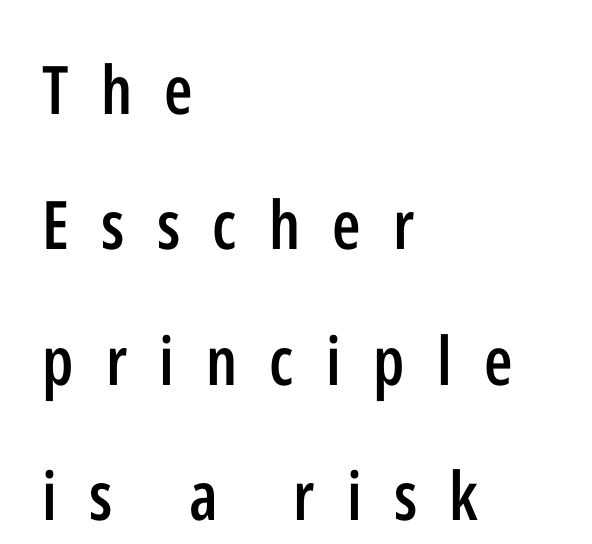
The image shows 67 px semibold, condensed sans-serif type, upright; set left-aligned, loose line spacing (2.02x), unusually wide letter spacing (+0.48 em), not underlined; low stroke contrast and a medium x-height.
